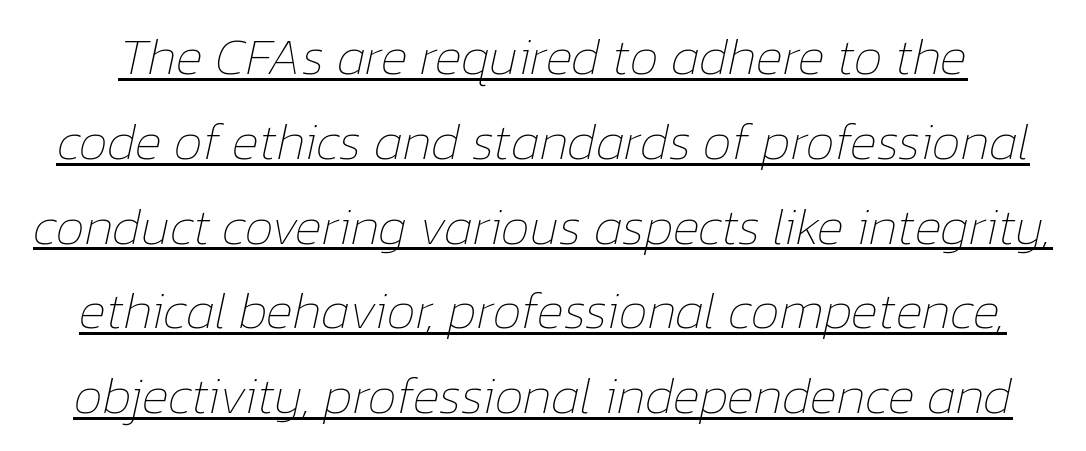
Q: Is the text bold? A: No.
Q: Is the text italic (slanted)? A: Yes, it leans right by about 12 degrees.
Q: Is the text underlined? A: Yes.
Q: Is the spacing between letters normal or unusually wide? A: Normal.
Q: Is the spacing between lines tight, normal or loose? A: Normal.
Q: Width (condensed, normal, or wide)? A: Normal.
Q: Stroke contrast? A: Low.
Q: x-height? A: Medium.
Q: Monospaced? A: No.
